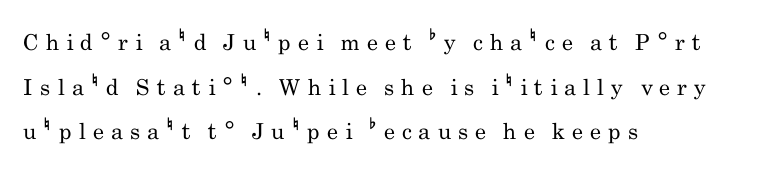
{"italic": "no", "bold": "no", "underline": "no", "align": "left", "line_spacing": "loose", "line_spacing_ratio": 2.03, "letter_spacing": "wide", "letter_spacing_em": 0.32, "glyph_px": 22}
